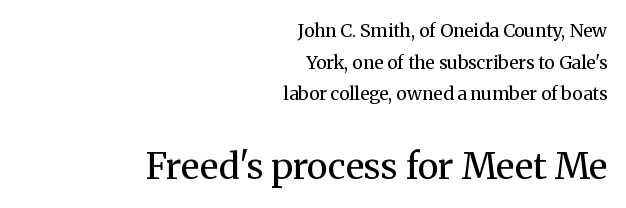
Q: Is the text bold? A: No.
Q: Is the text italic (slanted)? A: No, it is upright.
Q: Is the typeface a serif or a sans-serif typeface? A: Serif.
Q: Is the text underlined? A: No.
Q: How is the paragraph aligned? A: Right-aligned.
Q: Is the spacing between letters normal or unusually wide? A: Normal.
Q: Which block of text is set in a larger size, the first (top) or the second (bottom)? A: The second (bottom) one.
Q: Width (condensed, normal, or wide)? A: Normal.
Q: Stroke contrast? A: Medium.
Q: x-height? A: Medium.
Q: Monospaced? A: No.
